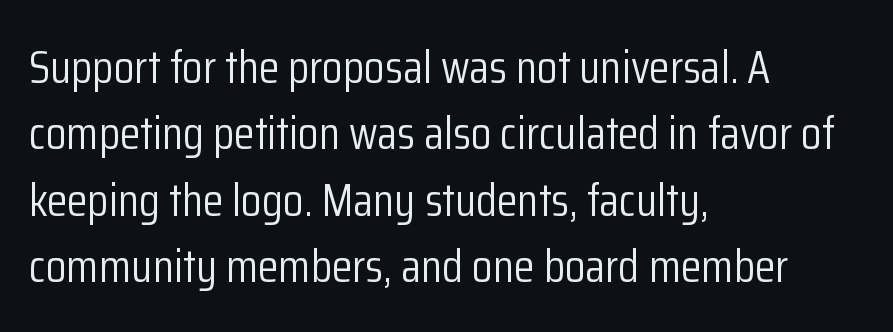
{"serif": "no", "italic": "no", "bold": "no", "weight": "light", "width": "condensed", "stroke_contrast": "low", "x_height": "medium", "monospaced": "no", "underline": "no", "align": "left", "line_spacing": "normal", "line_spacing_ratio": 1.41, "letter_spacing": "normal", "letter_spacing_em": 0.0, "glyph_px": 47}
